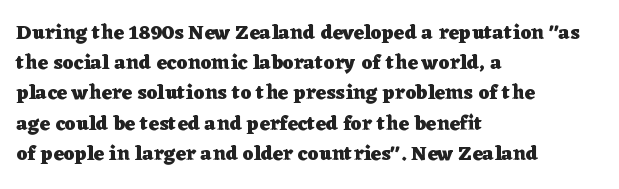
Where is the straight margin? On the left. Between one letter and the next there's only the usual sliver of space. Is there any slant? The stems are plumb. Every letter is thick-stroked: bold, no question.
